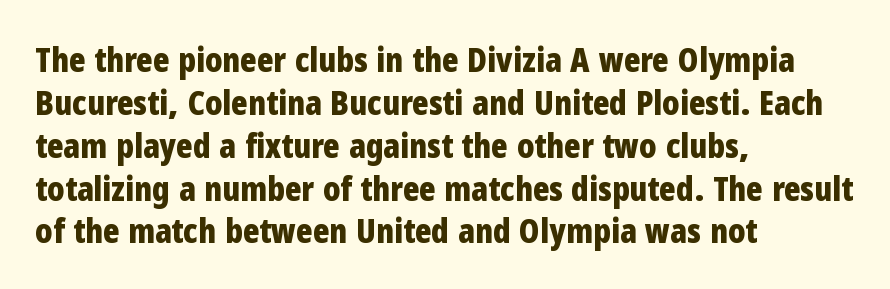
Q: Is the text bold? A: Yes.
Q: Is the text italic (slanted)? A: No, it is upright.
Q: Is the typeface a serif or a sans-serif typeface? A: Sans-serif.
Q: Is the text underlined? A: No.
Q: How is the paragraph aligned? A: Left-aligned.
Q: Is the spacing between letters normal or unusually wide? A: Normal.
Q: Is the spacing between lines tight, normal or loose? A: Normal.
Q: Width (condensed, normal, or wide)? A: Condensed.
Q: Stroke contrast? A: Low.
Q: x-height? A: Medium.
Q: Monospaced? A: No.
